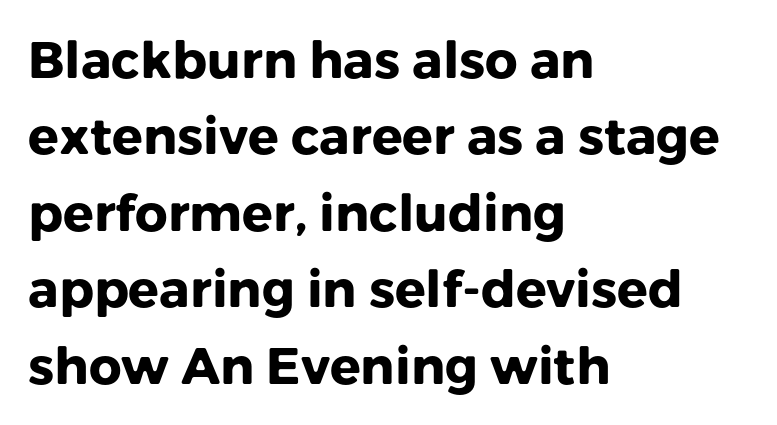
{"serif": "no", "italic": "no", "bold": "yes", "weight": "heavy", "width": "normal", "stroke_contrast": "low", "x_height": "medium", "monospaced": "no", "underline": "no", "align": "left", "line_spacing": "normal", "line_spacing_ratio": 1.5, "letter_spacing": "normal", "letter_spacing_em": 0.0, "glyph_px": 51}
